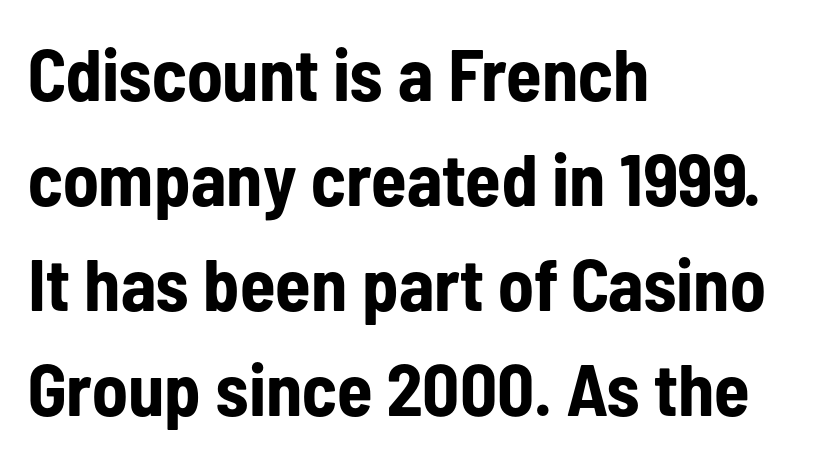
The image shows 73 px bold, condensed sans-serif type, upright; set left-aligned, normal line spacing (1.44x), normal letter spacing, not underlined; low stroke contrast and a medium x-height.
